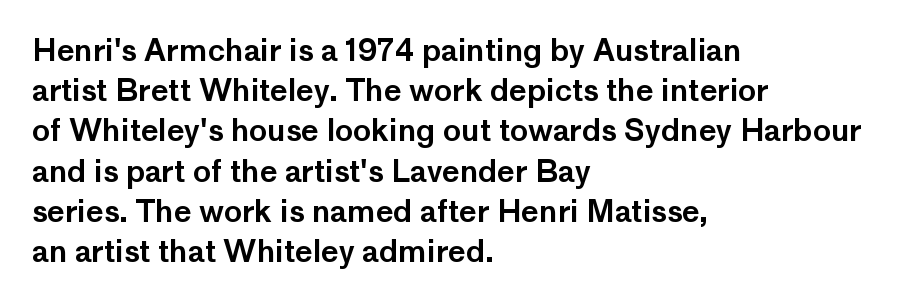
Q: Is the text italic (slanted)? A: No, it is upright.
Q: Is the typeface a serif or a sans-serif typeface? A: Sans-serif.
Q: Is the text underlined? A: No.
Q: How is the paragraph aligned? A: Left-aligned.
Q: Is the spacing between letters normal or unusually wide? A: Normal.
Q: Is the spacing between lines tight, normal or loose? A: Normal.
Q: Width (condensed, normal, or wide)? A: Normal.
Q: Stroke contrast? A: Low.
Q: x-height? A: Medium.
Q: Monospaced? A: No.
